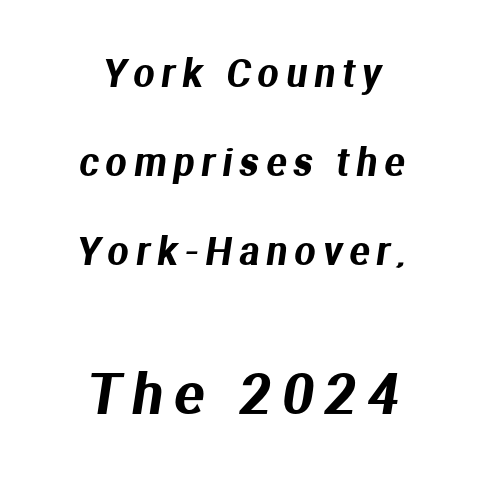
Typographically, this falls in the sans-serif category. Check under the words: just untouched page. Visually, the bottom section dominates because its glyphs are scaled up. Substantial extra tracking has been applied to these lines. Successive baselines arrive slowly, with a big drop between each.
